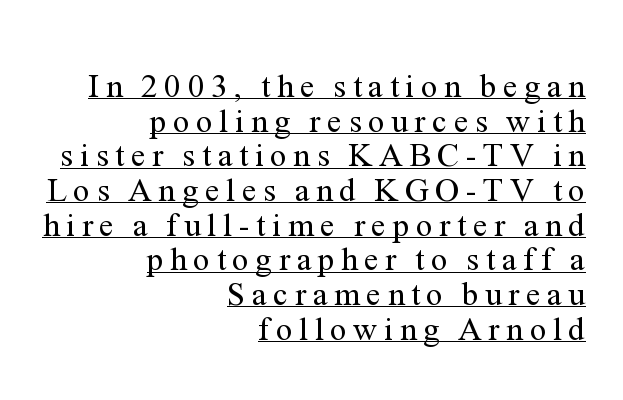
The weight tops out at a normal text grade. A baseline rule has been typeset under these characters. Think of a printed novel: that variable character pitch is what you see here. Look at the tracking — it's clearly loosened, letters drifting apart. This is serif lettering, the kind often seen in printed books. Horizontal alignment here is rightward, an uncommon choice for prose.
